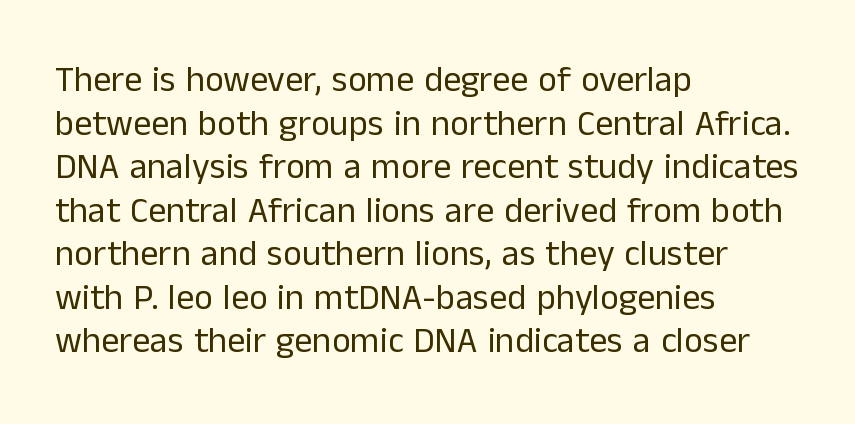
The image shows 36 px regular-weight sans-serif type, upright; set left-aligned, line spacing 1.21x, normal letter spacing, not underlined; low stroke contrast and a medium x-height.
